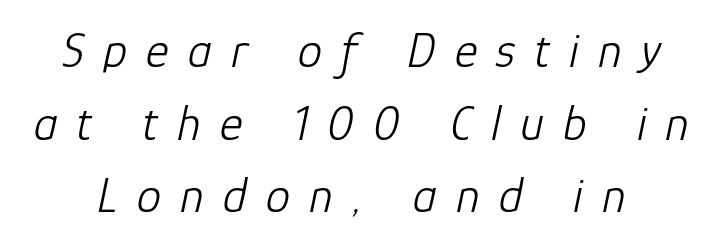
Q: Is the text bold? A: No.
Q: Is the text italic (slanted)? A: Yes, it leans right by about 12 degrees.
Q: Is the text underlined? A: No.
Q: Is the spacing between letters normal or unusually wide? A: Unusually wide.
Q: Is the spacing between lines tight, normal or loose? A: Normal.
Q: Width (condensed, normal, or wide)? A: Normal.
Q: Stroke contrast? A: Low.
Q: x-height? A: Medium.
Q: Monospaced? A: No.
